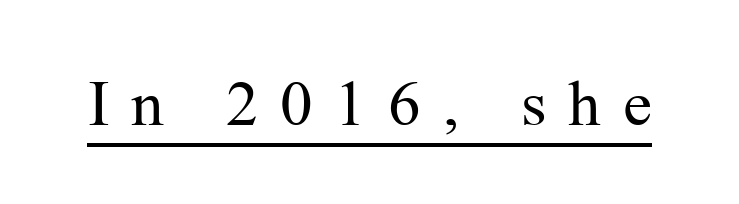
Q: Is the text bold? A: No.
Q: Is the text italic (slanted)? A: No, it is upright.
Q: Is the typeface a serif or a sans-serif typeface? A: Serif.
Q: Is the text underlined? A: Yes.
Q: Is the spacing between letters normal or unusually wide? A: Unusually wide.
Q: Width (condensed, normal, or wide)? A: Normal.
Q: Stroke contrast? A: Medium.
Q: x-height? A: Medium.
Q: Monospaced? A: No.
